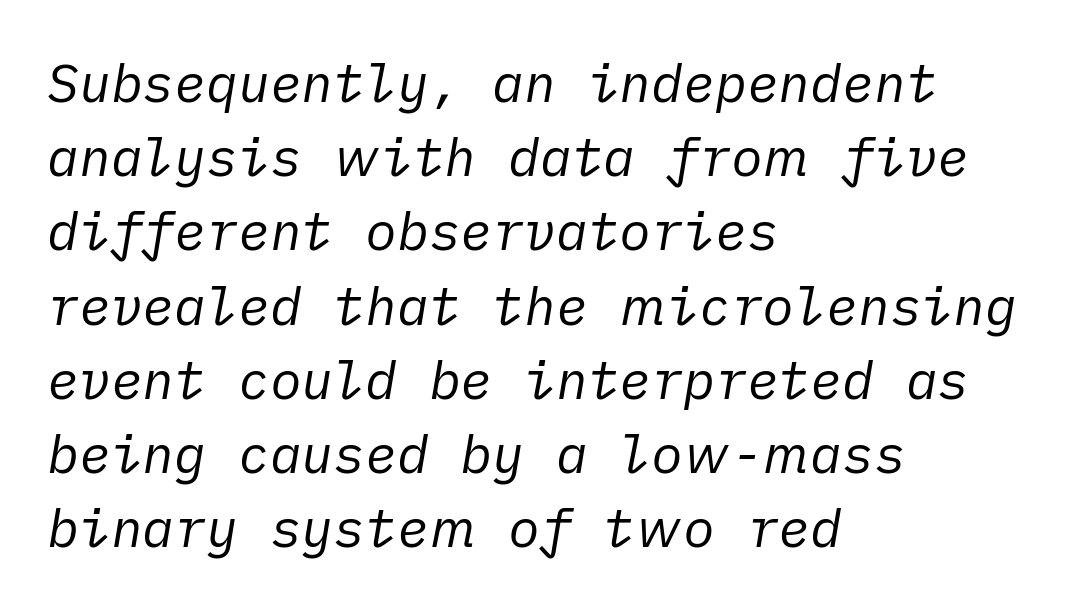
Line beginnings align vertically; line endings do not. A normal amount of white space separates one row of letters from the next. No chunkiness to these letters — they're not bold. There is no visible air inserted between adjacent glyphs. The font's italic variant was chosen for this text.
